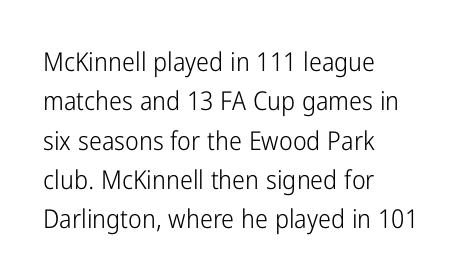
{"italic": "no", "bold": "no", "underline": "no", "align": "left", "line_spacing": "normal", "line_spacing_ratio": 1.51, "letter_spacing": "normal", "letter_spacing_em": 0.0, "glyph_px": 26}
